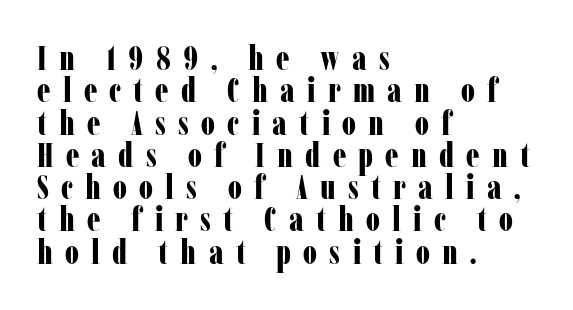
{"serif": "yes", "italic": "no", "bold": "yes", "weight": "bold", "width": "condensed", "stroke_contrast": "low", "x_height": "medium", "monospaced": "no", "underline": "no", "align": "left", "line_spacing": "tight", "line_spacing_ratio": 0.95, "letter_spacing": "wide", "letter_spacing_em": 0.36, "glyph_px": 34}
